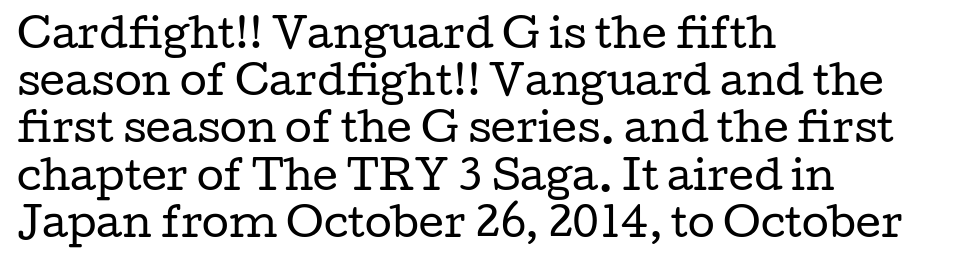
These lines keep a tight, regular rhythm from letter to letter. Quick note: underline off. Visually the block forms a straight wall on the left and a jagged coastline on the right. The characters are drawn with everyday or finer stroke widths. The typeface chosen for these lines features serifs.
